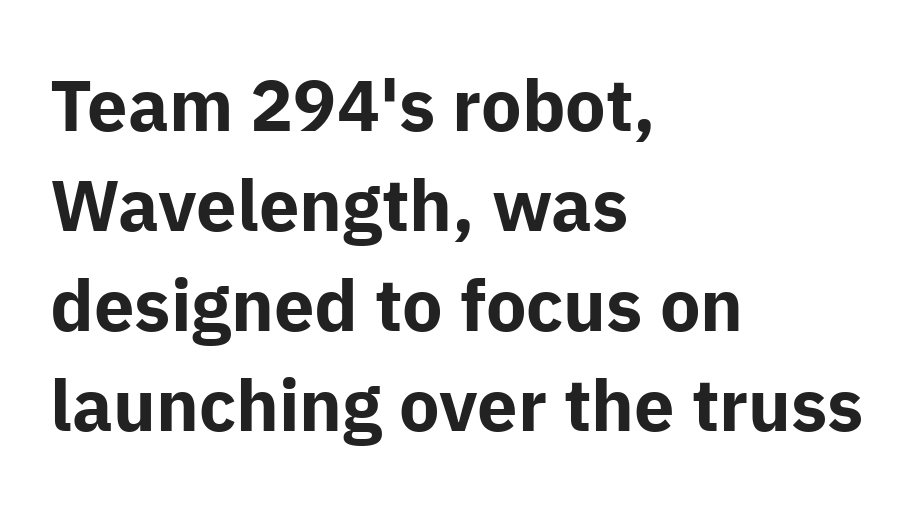
This sample uses an upright cut, with every glyph sitting square on the baseline. Line starts are locked; line ends wander. Set as a true bold cut, around the 700 mark. Regarding serifs, this sample does without them. Is this a fixed-width face? No — the glyphs have proportional, varying widths.
